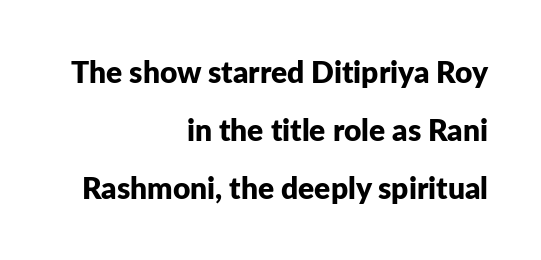
{"serif": "no", "italic": "no", "bold": "yes", "weight": "bold", "width": "normal", "stroke_contrast": "low", "x_height": "medium", "monospaced": "no", "underline": "no", "align": "right", "line_spacing": "loose", "line_spacing_ratio": 1.94, "letter_spacing": "normal", "letter_spacing_em": 0.0, "glyph_px": 30}
